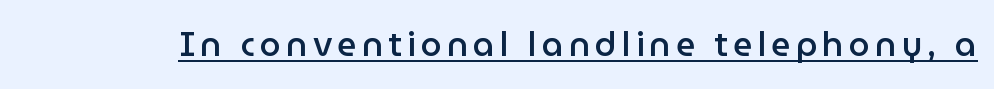
The image shows 34 px semibold sans-serif type, upright; set underlined; low stroke contrast and a medium x-height.
